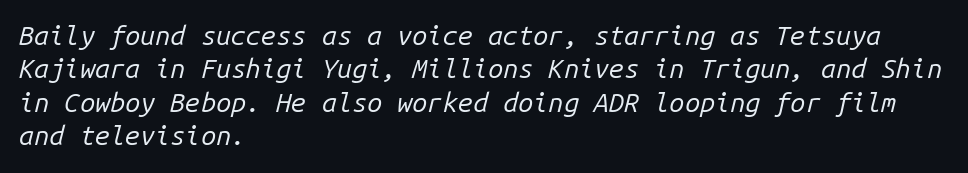
{"italic": "yes", "lean": "right", "slant_degrees": 14, "bold": "no", "underline": "no", "align": "left", "line_spacing_ratio": 1.24, "letter_spacing": "normal", "letter_spacing_em": 0.0, "glyph_px": 27}
